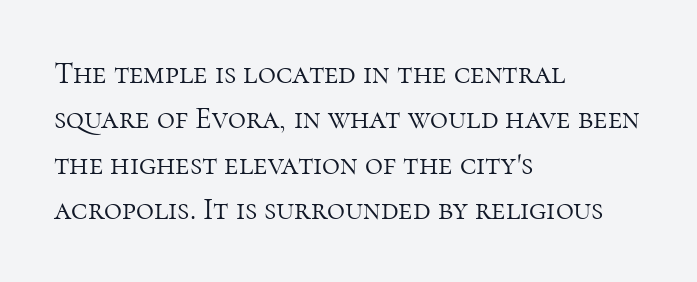
The image shows 31 px light serif type, upright; set left-aligned, normal line spacing (1.46x), normal letter spacing, not underlined; high stroke contrast and a medium x-height.
